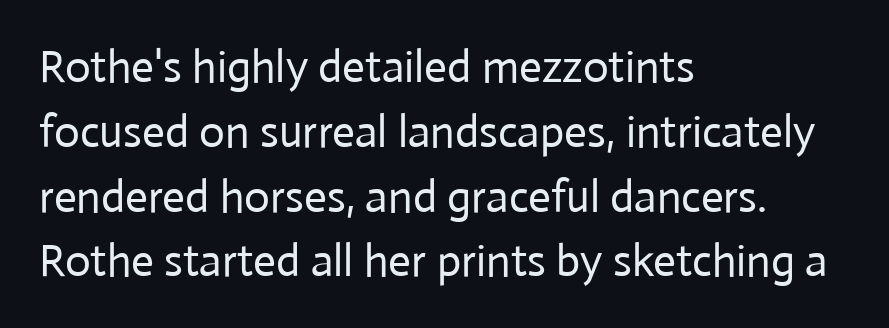
The image shows 45 px regular-weight sans-serif type, upright; set left-aligned, normal line spacing (1.44x), normal letter spacing, not underlined; low stroke contrast and a medium x-height.
